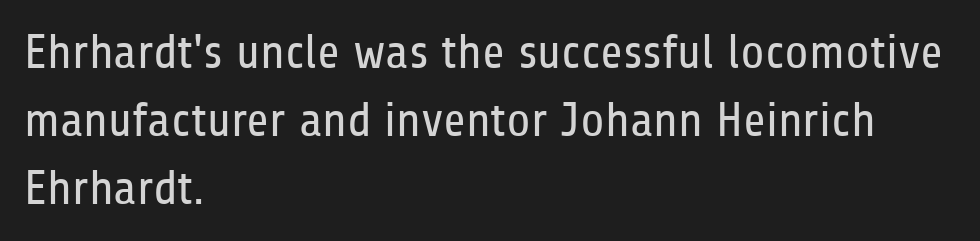
Q: Is the text bold? A: No.
Q: Is the text italic (slanted)? A: No, it is upright.
Q: Is the typeface a serif or a sans-serif typeface? A: Sans-serif.
Q: Is the text underlined? A: No.
Q: How is the paragraph aligned? A: Left-aligned.
Q: Is the spacing between letters normal or unusually wide? A: Normal.
Q: Is the spacing between lines tight, normal or loose? A: Normal.
Q: Width (condensed, normal, or wide)? A: Condensed.
Q: Stroke contrast? A: Low.
Q: x-height? A: Medium.
Q: Monospaced? A: No.
